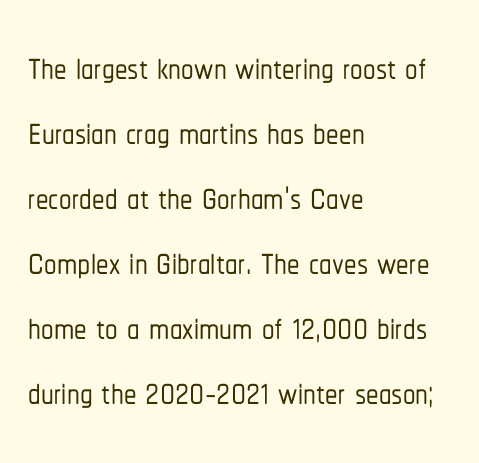
The image shows 50 px condensed sans-serif type, upright; set left-aligned, normal line spacing (1.3x), normal letter spacing, not underlined; low stroke contrast and a medium x-height.
